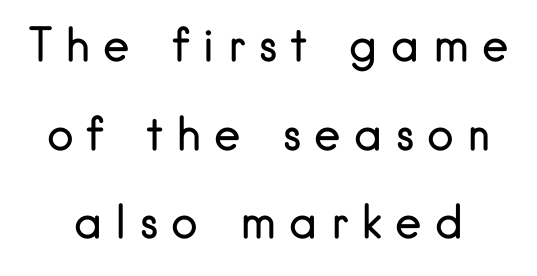
The image shows 45 px regular-weight sans-serif type, upright; set loose line spacing (1.97x), unusually wide letter spacing (+0.29 em), not underlined; low stroke contrast and a small x-height.
